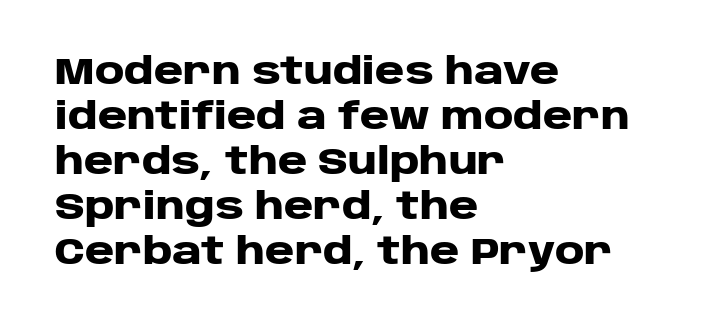
{"serif": "no", "italic": "no", "bold": "yes", "weight": "heavy", "width": "wide", "stroke_contrast": "low", "x_height": "large", "monospaced": "no", "underline": "no", "align": "left", "line_spacing": "normal", "line_spacing_ratio": 1.25, "letter_spacing": "normal", "letter_spacing_em": 0.0, "glyph_px": 36}
